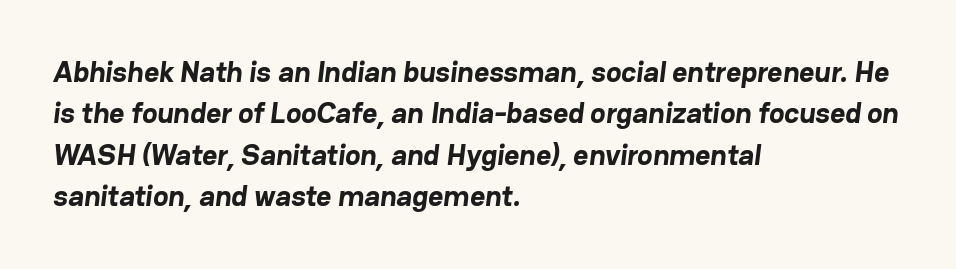
The image shows 29 px bold sans-serif type; set left-aligned, normal line spacing (1.43x), normal letter spacing, not underlined; low stroke contrast and a medium x-height.
